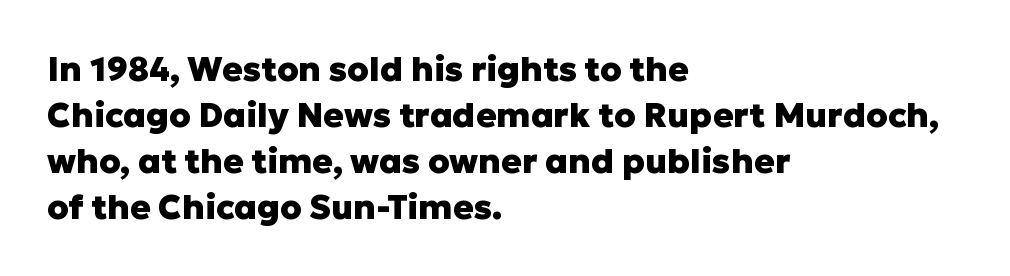
These lines are set flush left with a ragged right edge. The passage shown stacks its lines at a standard gap. Compared with an ordinary text face, these strokes are far heavier — a full bold. Underline: absent.
